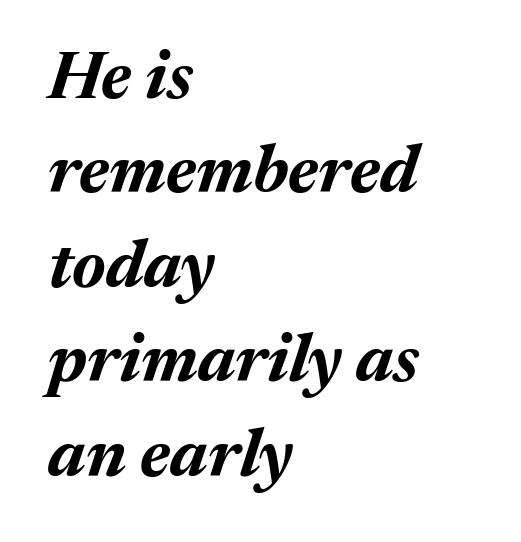
{"italic": "yes", "lean": "right", "slant_degrees": 17, "bold": "yes", "weight": "bold", "width": "normal", "stroke_contrast": "medium", "x_height": "medium", "monospaced": "no", "underline": "no", "align": "left", "line_spacing": "normal", "line_spacing_ratio": 1.41, "letter_spacing": "normal", "letter_spacing_em": 0.0, "glyph_px": 67}
